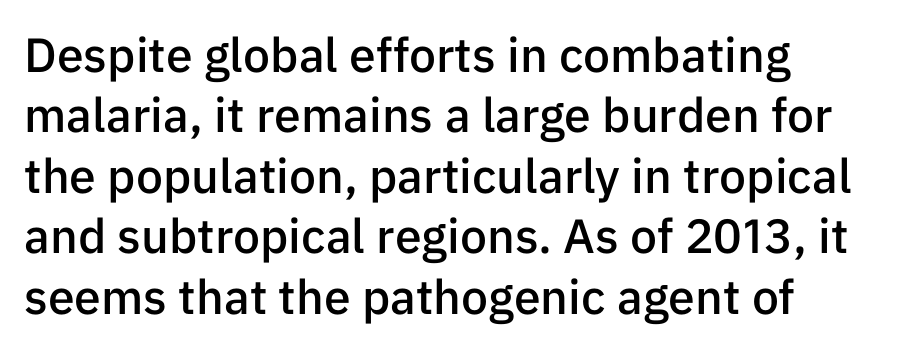
Q: Is the text bold? A: Semi-bold.
Q: Is the text italic (slanted)? A: No, it is upright.
Q: Is the typeface a serif or a sans-serif typeface? A: Sans-serif.
Q: Is the text underlined? A: No.
Q: How is the paragraph aligned? A: Left-aligned.
Q: Is the spacing between letters normal or unusually wide? A: Normal.
Q: Is the spacing between lines tight, normal or loose? A: Normal.
Q: Width (condensed, normal, or wide)? A: Normal.
Q: Stroke contrast? A: Low.
Q: x-height? A: Medium.
Q: Monospaced? A: No.
